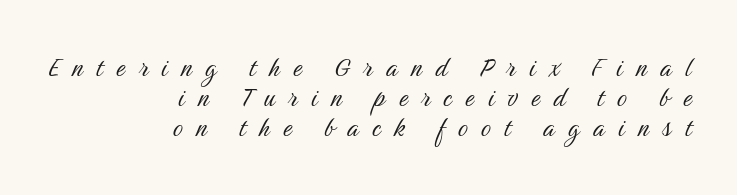
{"serif": "no", "bold": "no", "weight": "light", "width": "condensed", "stroke_contrast": "medium", "x_height": "medium", "monospaced": "no", "underline": "no", "align": "right", "line_spacing": "tight", "line_spacing_ratio": 0.96, "letter_spacing": "wide", "letter_spacing_em": 0.44, "glyph_px": 31}
